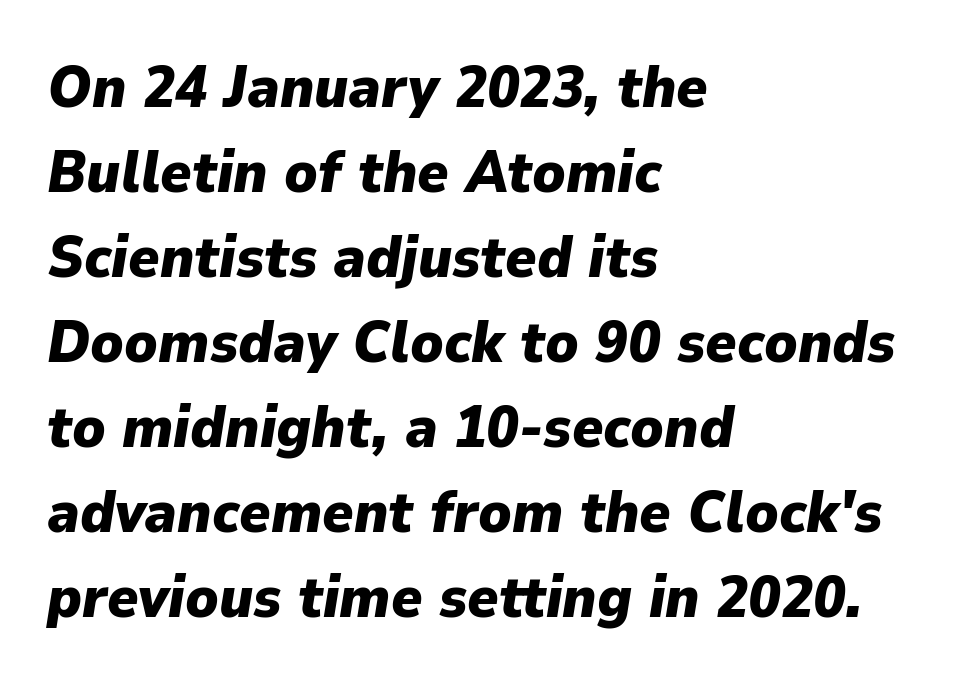
{"italic": "yes", "lean": "right", "slant_degrees": 9, "bold": "yes", "weight": "heavy", "width": "normal", "stroke_contrast": "low", "x_height": "medium", "monospaced": "no", "underline": "no", "align": "left", "line_spacing": "normal", "line_spacing_ratio": 1.44, "letter_spacing": "normal", "letter_spacing_em": 0.0, "glyph_px": 59}
